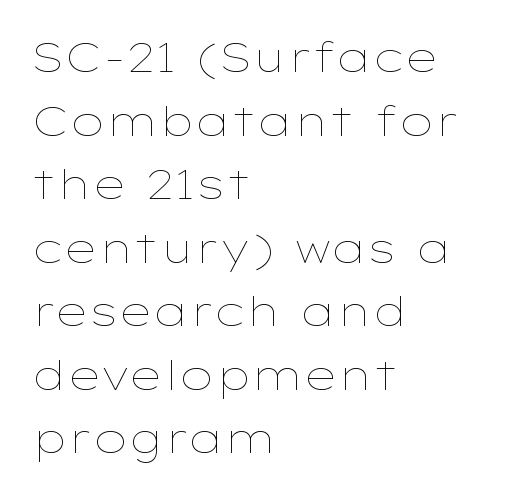
Q: Is the text bold? A: No.
Q: Is the text italic (slanted)? A: No, it is upright.
Q: Is the text underlined? A: No.
Q: How is the paragraph aligned? A: Left-aligned.
Q: Is the spacing between letters normal or unusually wide? A: Normal.
Q: Is the spacing between lines tight, normal or loose? A: Normal.
Q: Width (condensed, normal, or wide)? A: Wide.
Q: Stroke contrast? A: Low.
Q: x-height? A: Medium.
Q: Monospaced? A: No.
